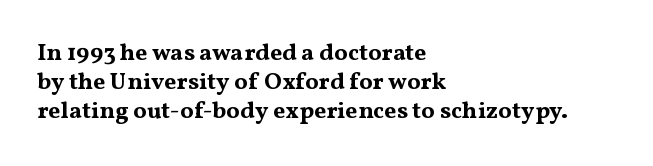
A classic flush-left, rag-right setting is used for this passage. Plenty of ink on the page — the face is bold. A typesetter would mark this as roman, not italic. In terms of letterspacing, this is plain default setting. The zone under the glyphs is completely vacant.
